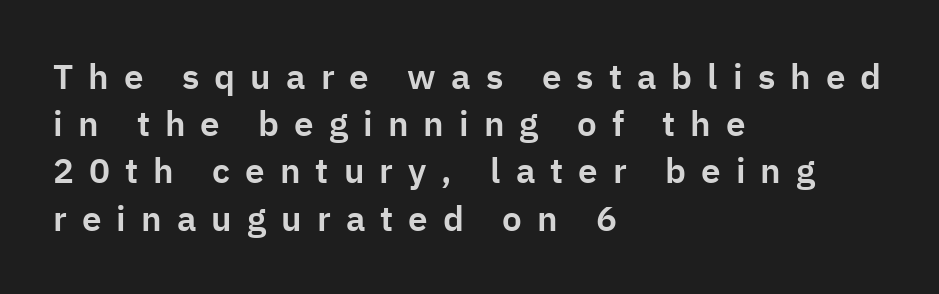
{"serif": "no", "italic": "no", "width": "normal", "stroke_contrast": "low", "x_height": "medium", "monospaced": "no", "underline": "no", "align": "left", "line_spacing": "normal", "line_spacing_ratio": 1.35, "letter_spacing": "wide", "letter_spacing_em": 0.43, "glyph_px": 35}
